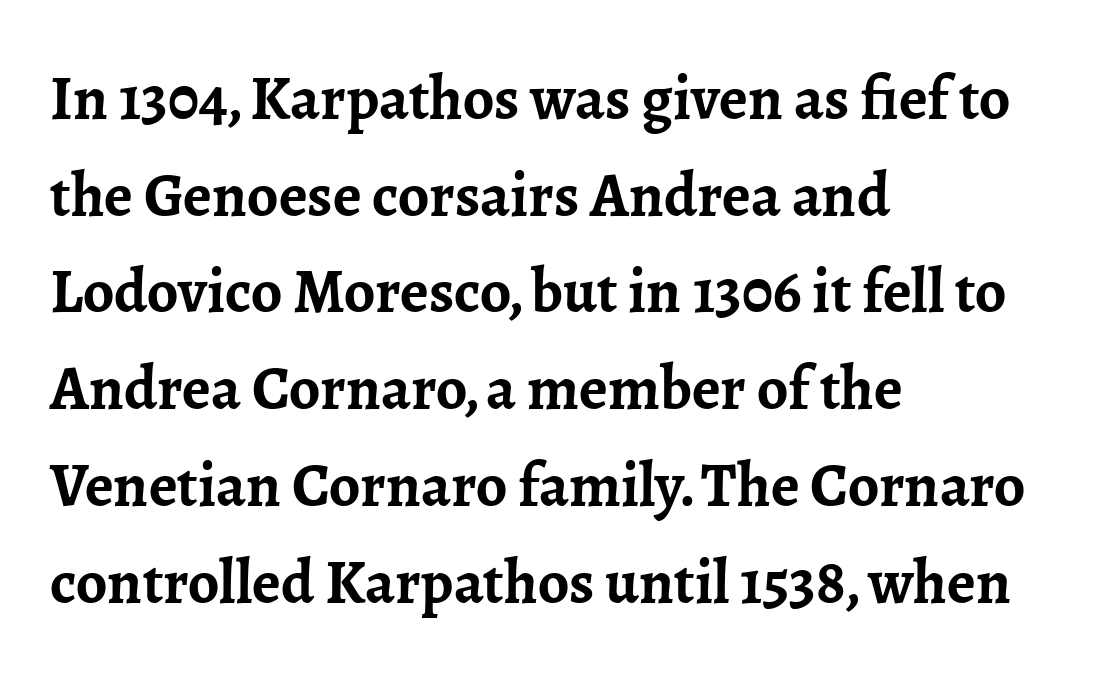
All the whitespace from short lines collects on the right. Leading: standard. Set as a true bold cut, around the 700 mark. Varying glyph widths throughout — classic text-font behaviour. Upright lettering throughout. The type family on display is of the serif kind.
